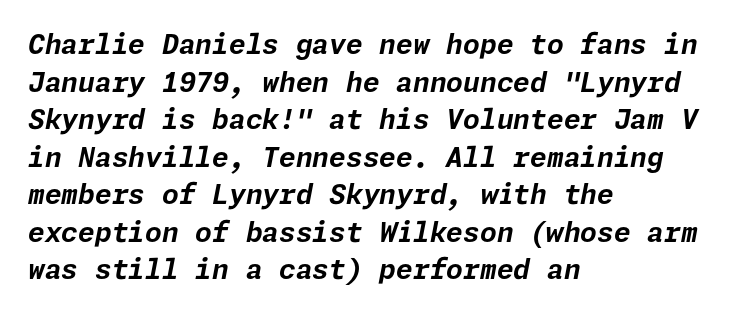
Vertically, the passage feels balanced, rows spaced as you'd expect. Yep, that's italic — everything's leaning. Caption: standard tracking, unaltered. Type without underlining. Summary of weight: heavy, a full bold.
